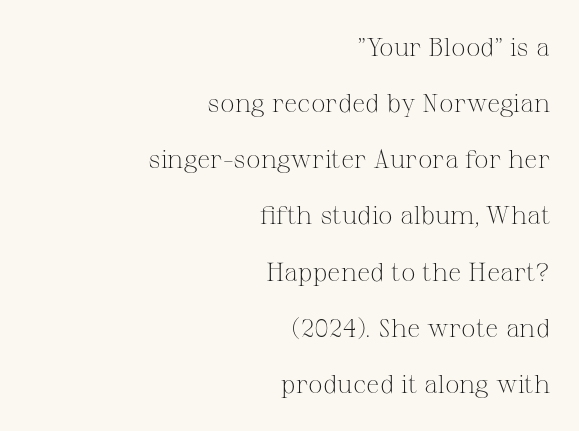
Type without underlining. Is there any slant? The stems are plumb. Line endings align vertically; line beginnings do not. No extra ink here — the face is not bold. The tracking reads as untouched default to a designer's eye.
